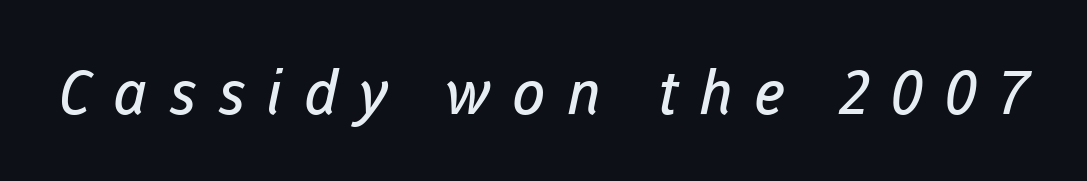
Q: Is the text bold? A: No.
Q: Is the typeface a serif or a sans-serif typeface? A: Sans-serif.
Q: Is the text underlined? A: No.
Q: Is the spacing between letters normal or unusually wide? A: Unusually wide.
Q: Width (condensed, normal, or wide)? A: Normal.
Q: Stroke contrast? A: Low.
Q: x-height? A: Medium.
Q: Monospaced? A: No.
